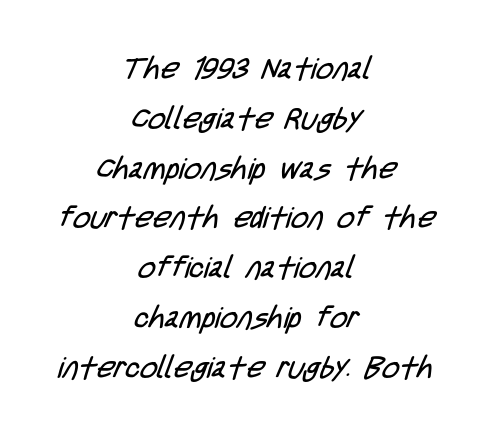
{"serif": "no", "bold": "no", "weight": "regular", "width": "condensed", "stroke_contrast": "low", "x_height": "large", "monospaced": "no", "underline": "no", "align": "center", "line_spacing": "normal", "line_spacing_ratio": 1.66, "letter_spacing": "normal", "letter_spacing_em": 0.0, "glyph_px": 30}
